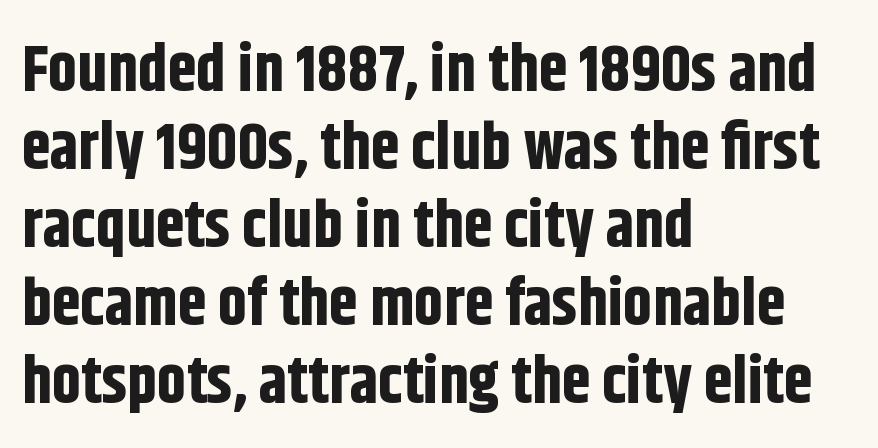
Note: no serifs on the glyphs. Quick note: underline off. Every stem runs plumb, perpendicular to the baseline. These lines are rendered in a variable-pitch font. Does the weight exceed regular? Yes, all the way to bold. Where is the straight margin? On the left.
